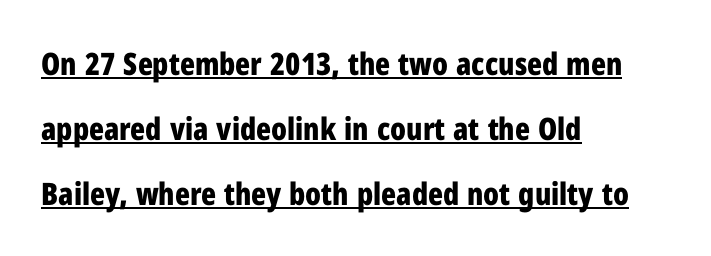
{"serif": "no", "italic": "no", "bold": "yes", "weight": "bold", "width": "condensed", "stroke_contrast": "low", "x_height": "medium", "monospaced": "no", "underline": "yes", "align": "left", "line_spacing": "loose", "line_spacing_ratio": 2.09, "letter_spacing": "normal", "letter_spacing_em": 0.0, "glyph_px": 31}
